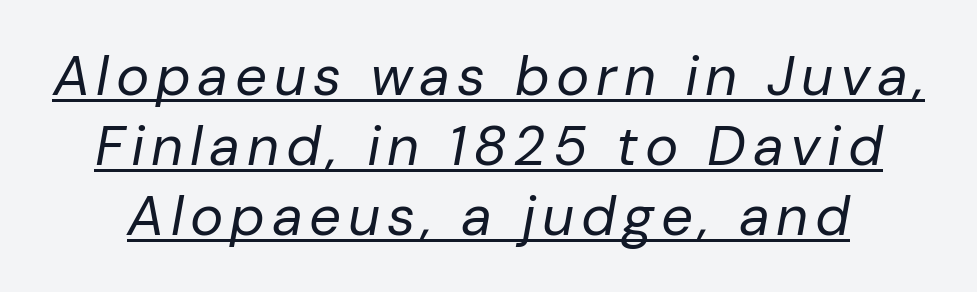
The image shows 56 px regular-weight type, italic (leaning right); set normal line spacing (1.25x), underlined; low stroke contrast and a medium x-height.
